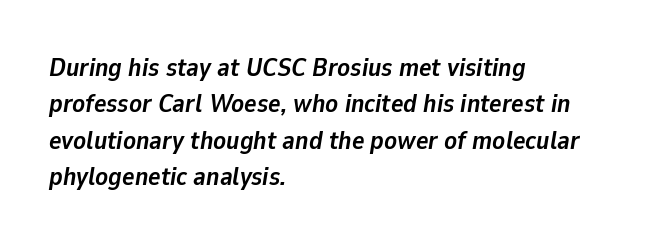
Q: Is the text bold? A: Yes.
Q: Is the text italic (slanted)? A: Yes, it leans right by about 9 degrees.
Q: Is the text underlined? A: No.
Q: How is the paragraph aligned? A: Left-aligned.
Q: Is the spacing between letters normal or unusually wide? A: Normal.
Q: Is the spacing between lines tight, normal or loose? A: Normal.
